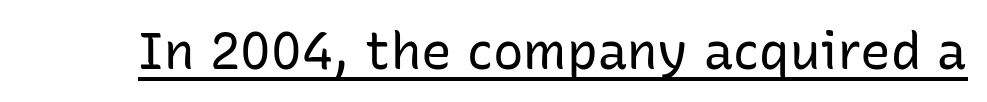
Q: Is the text bold? A: No.
Q: Is the text italic (slanted)? A: No, it is upright.
Q: Is the typeface a serif or a sans-serif typeface? A: Sans-serif.
Q: Is the text underlined? A: Yes.
Q: Is the spacing between letters normal or unusually wide? A: Normal.
Q: Width (condensed, normal, or wide)? A: Normal.
Q: Stroke contrast? A: Low.
Q: x-height? A: Medium.
Q: Monospaced? A: No.
